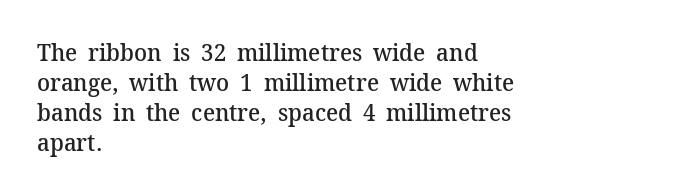
{"italic": "no", "bold": "semi", "underline": "no", "align": "left", "line_spacing": "normal", "line_spacing_ratio": 1.25, "letter_spacing": "normal", "letter_spacing_em": 0.0, "glyph_px": 24}
